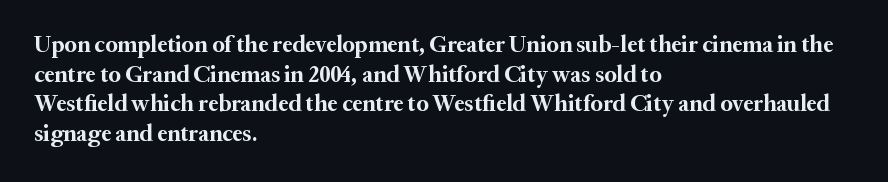
Is there any slant? The stems are plumb. Nothing unusual about the tracking: characters are spaced as the font intends. These words are printed bold, with thick strokes throughout. Evenly set lines give the paragraph a standard silhouette.
